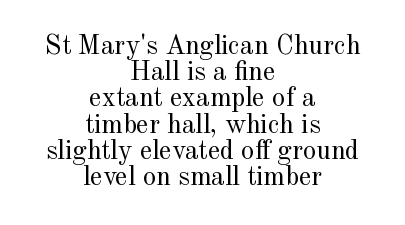
{"italic": "no", "bold": "no", "underline": "no", "align": "center", "line_spacing": "tight", "line_spacing_ratio": 0.97, "letter_spacing": "normal", "letter_spacing_em": 0.0, "glyph_px": 27}
